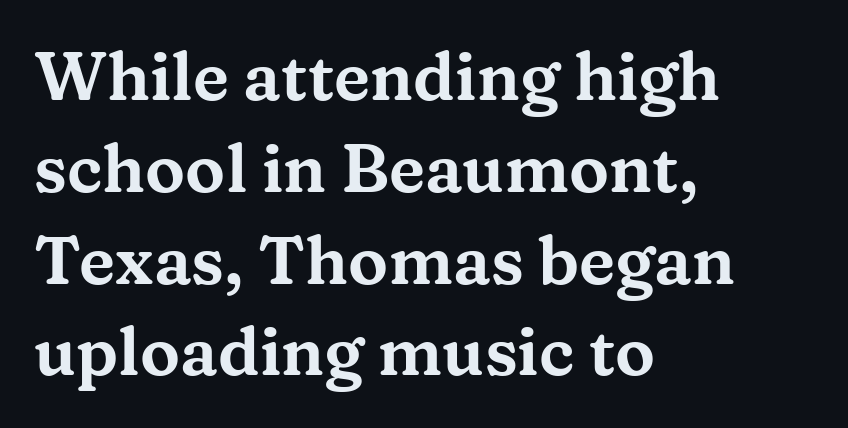
The paragraph has a hard left edge and a soft right edge. Descender tails drop into unmarked territory. A typesetter would call this zero additional tracking. Old-style or modern, the face here clearly has serifs.
